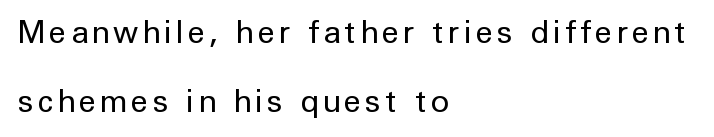
Q: Is the text bold? A: No.
Q: Is the text italic (slanted)? A: No, it is upright.
Q: Is the typeface a serif or a sans-serif typeface? A: Sans-serif.
Q: Is the text underlined? A: No.
Q: How is the paragraph aligned? A: Left-aligned.
Q: Is the spacing between lines tight, normal or loose? A: Loose.
Q: Width (condensed, normal, or wide)? A: Normal.
Q: Stroke contrast? A: Low.
Q: x-height? A: Medium.
Q: Monospaced? A: No.
